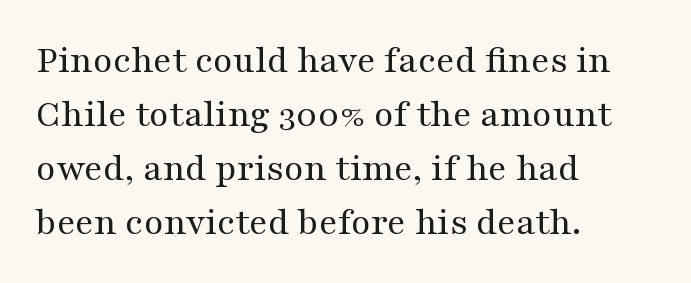
{"serif": "yes", "italic": "no", "bold": "no", "weight": "regular", "width": "wide", "stroke_contrast": "medium", "x_height": "medium", "monospaced": "no", "underline": "no", "align": "left", "line_spacing": "normal", "line_spacing_ratio": 1.35, "letter_spacing": "normal", "letter_spacing_em": 0.0, "glyph_px": 40}
